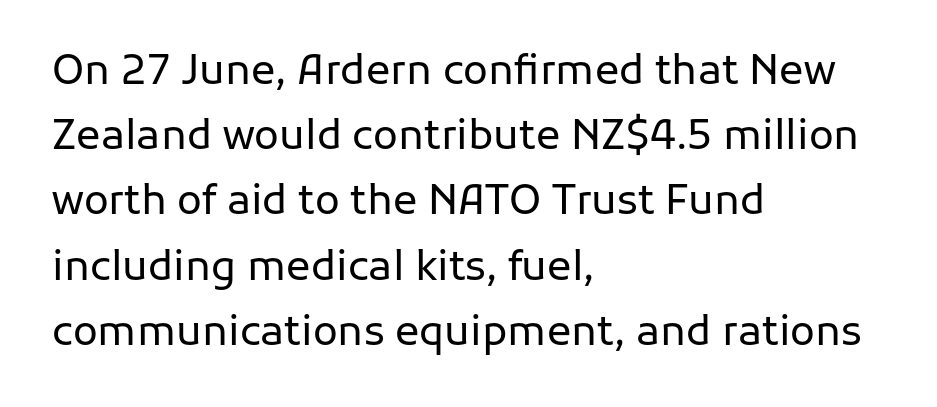
{"serif": "no", "italic": "no", "bold": "no", "weight": "regular", "width": "normal", "stroke_contrast": "low", "x_height": "medium", "monospaced": "no", "underline": "no", "align": "left", "line_spacing": "normal", "line_spacing_ratio": 1.59, "letter_spacing": "normal", "letter_spacing_em": 0.0, "glyph_px": 41}
